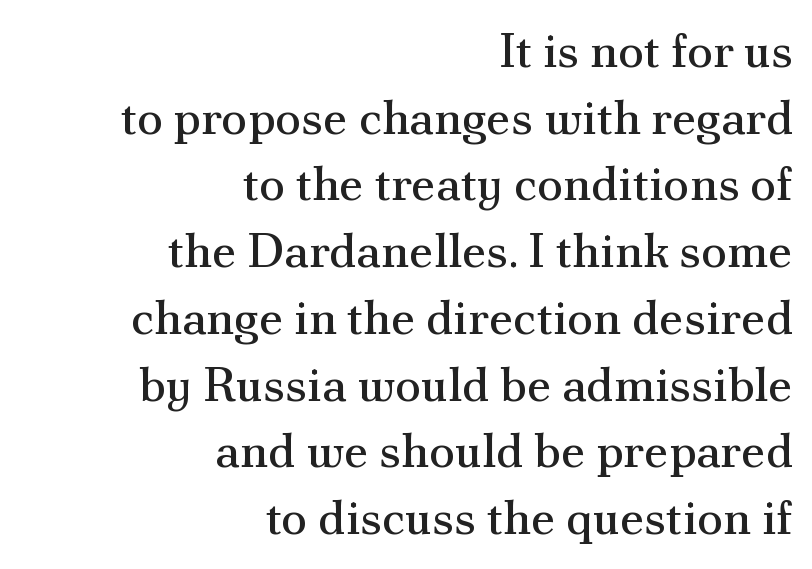
The string is rendered with underlining switched off. Typeset ragged left — the right edge is the straight one. Think of a printed novel: that variable character pitch is what you see here. Ink coverage per letter is moderate at most. Tall strokes in this sample are plumb rather than angled. Does extra space separate the letters? No, they use regular spacing.
